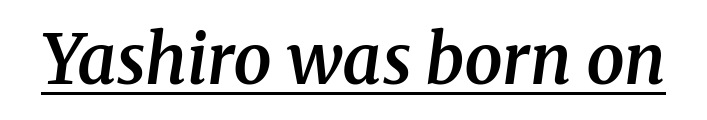
The image shows 68 px semibold serif type, italic (leaning right); set normal letter spacing, underlined; medium stroke contrast and a medium x-height.
